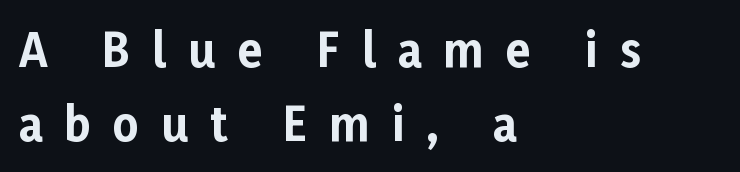
Visually the block forms a straight wall on the left and a jagged coastline on the right. The letters advance in unequal steps, a hallmark of proportional type. The words here are not underlined. Tall strokes in this sample are plumb rather than angled. Is the letter spacing exaggerated? Yes — the characters are pushed far apart.
